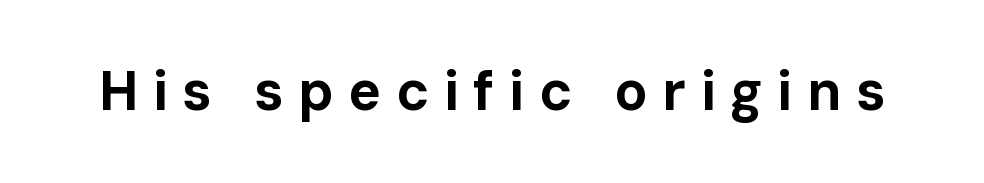
The image shows 55 px bold sans-serif type, upright; set unusually wide letter spacing (+0.26 em), not underlined; low stroke contrast and a medium x-height.
